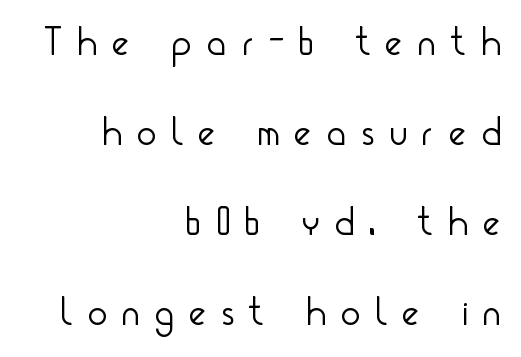
{"serif": "no", "italic": "no", "bold": "no", "weight": "light", "width": "condensed", "stroke_contrast": "low", "x_height": "small", "monospaced": "no", "underline": "no", "align": "right", "line_spacing": "loose", "line_spacing_ratio": 2.25, "letter_spacing": "wide", "letter_spacing_em": 0.4, "glyph_px": 40}
